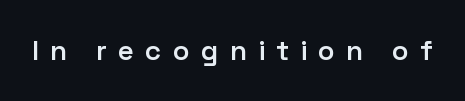
The image shows 28 px semibold sans-serif type, upright; set unusually wide letter spacing (+0.39 em), not underlined; low stroke contrast and a medium x-height.
